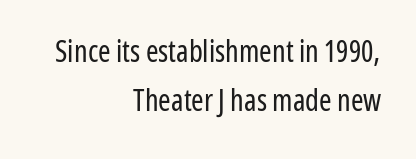
Q: Is the text bold? A: No.
Q: Is the text italic (slanted)? A: No, it is upright.
Q: Is the typeface a serif or a sans-serif typeface? A: Sans-serif.
Q: Is the text underlined? A: No.
Q: How is the paragraph aligned? A: Right-aligned.
Q: Is the spacing between letters normal or unusually wide? A: Normal.
Q: Is the spacing between lines tight, normal or loose? A: Normal.
Q: Width (condensed, normal, or wide)? A: Condensed.
Q: Stroke contrast? A: Low.
Q: x-height? A: Medium.
Q: Monospaced? A: No.
